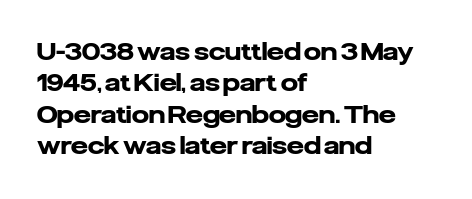
The image shows 24 px bold type, upright; set left-aligned, normal line spacing (1.31x), normal letter spacing, not underlined.
